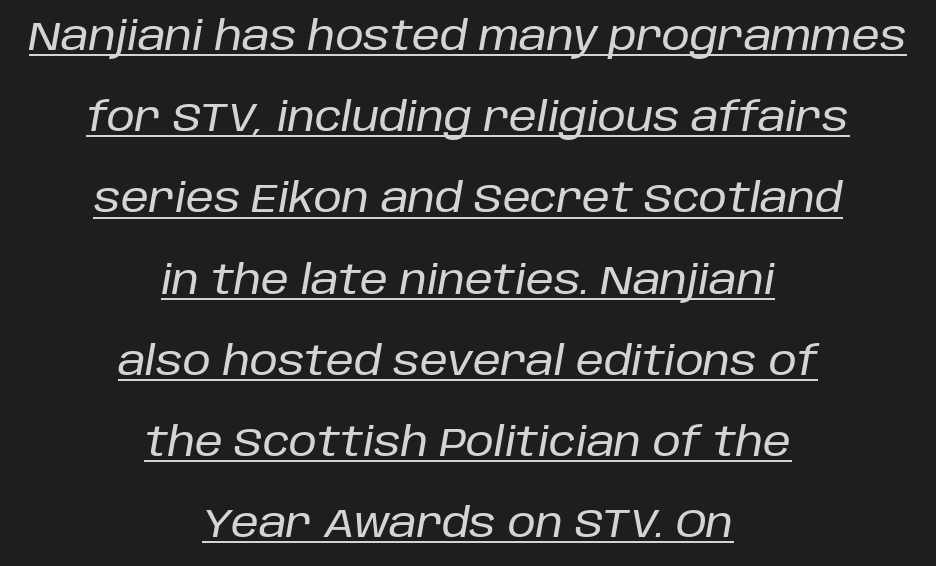
Interline gaps are noticeably wide in this sample. Observe the lean: these are italic letterforms. What decoration does the sample have? An underline. Do the characters align in a grid? No, the font is proportional. Horizontal alignment here is central, giving a formal, balanced look. There is no visible air inserted between adjacent glyphs.
